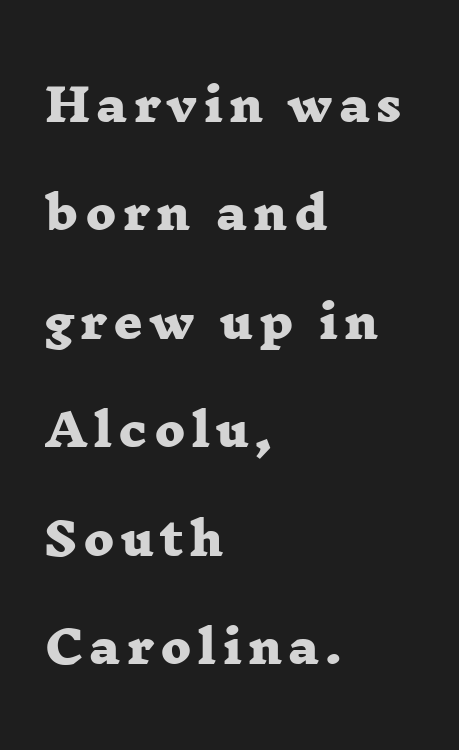
The image shows 45 px heavy, wide serif type; set left-aligned, loose line spacing (2.41x), not underlined; low stroke contrast and a medium x-height.
